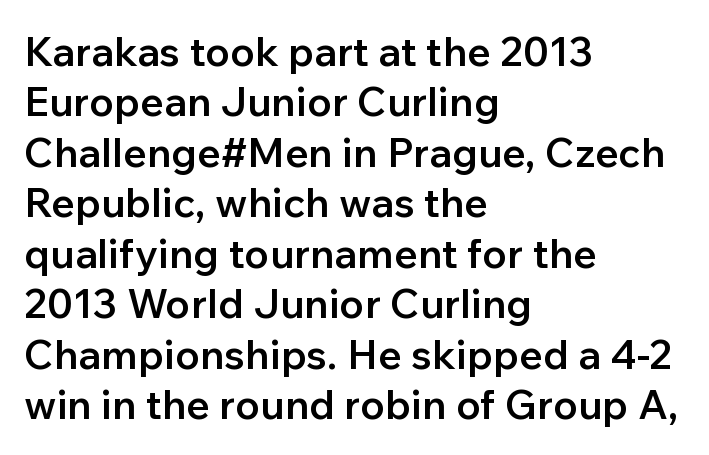
The image shows 41 px semibold sans-serif type, upright; set left-aligned, line spacing 1.23x, normal letter spacing, not underlined; low stroke contrast and a medium x-height.
